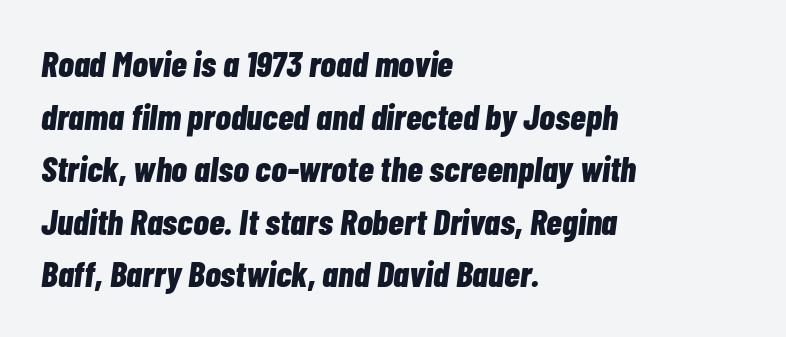
Q: Is the text bold? A: Yes.
Q: Is the text italic (slanted)? A: Yes, it leans right by about 7 degrees.
Q: Is the text underlined? A: No.
Q: How is the paragraph aligned? A: Left-aligned.
Q: Is the spacing between letters normal or unusually wide? A: Normal.
Q: Is the spacing between lines tight, normal or loose? A: Normal.
Q: Width (condensed, normal, or wide)? A: Condensed.
Q: Stroke contrast? A: Low.
Q: x-height? A: Medium.
Q: Monospaced? A: No.
